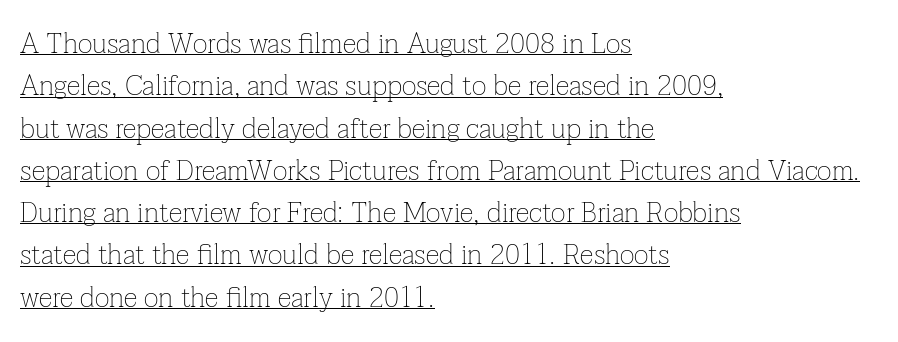
Q: Is the text bold? A: No.
Q: Is the text italic (slanted)? A: No, it is upright.
Q: Is the typeface a serif or a sans-serif typeface? A: Serif.
Q: Is the text underlined? A: Yes.
Q: How is the paragraph aligned? A: Left-aligned.
Q: Is the spacing between letters normal or unusually wide? A: Normal.
Q: Is the spacing between lines tight, normal or loose? A: Normal.
Q: Width (condensed, normal, or wide)? A: Normal.
Q: Stroke contrast? A: Low.
Q: x-height? A: Medium.
Q: Monospaced? A: No.
